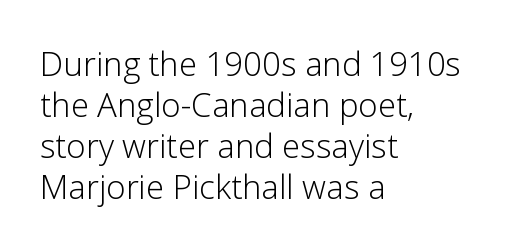
Visually the block forms a straight wall on the left and a jagged coastline on the right. Varying glyph widths throughout — classic text-font behaviour. If you drew a line through each stem, it would be perfectly vertical. These lines keep a tight, regular rhythm from letter to letter.
